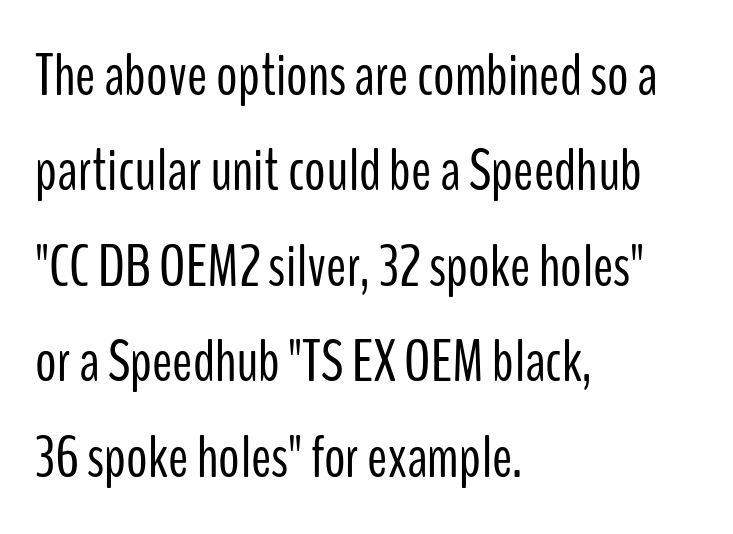
The image shows 60 px light, condensed sans-serif type, upright; set left-aligned, normal line spacing (1.59x), normal letter spacing, not underlined; low stroke contrast and a medium x-height.
